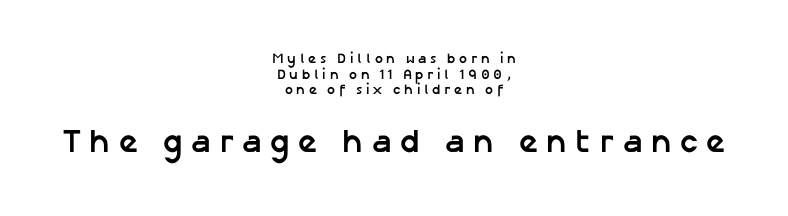
{"serif": "no", "italic": "no", "bold": "yes", "weight": "semibold", "width": "normal", "stroke_contrast": "low", "x_height": "medium", "monospaced": "no", "underline": "no", "align": "center", "line_spacing": "tight", "line_spacing_ratio": 1.12, "letter_spacing": "wide", "letter_spacing_em": 0.26, "larger_block": "second", "size_ratio": 2.36, "glyph_px": 33}
